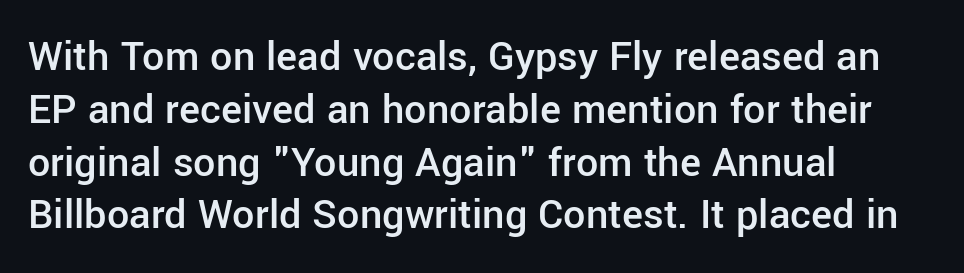
Ascenders rise straight up at ninety degrees. Only glyphs here, with clear space below each row. In CSS terms this would be text-align: left. Caption: standard tracking, unaltered.
